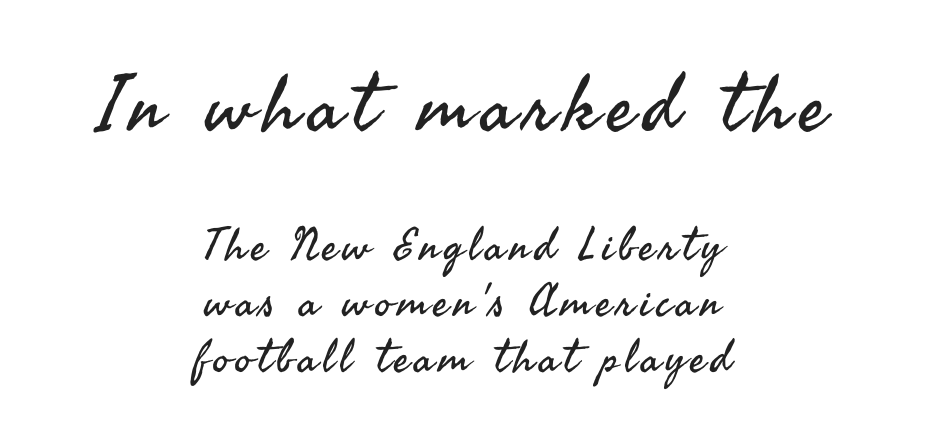
Reading down the column, the eye jumps a familiar distance to each next line. Letters have the restrained weight of plain body copy at most. Which chunk is bigger? The first one — the top block dwarfs the bottom. Grotesque or geometric, the face here clearly has no serifs. Each line is balanced around a shared central axis.
